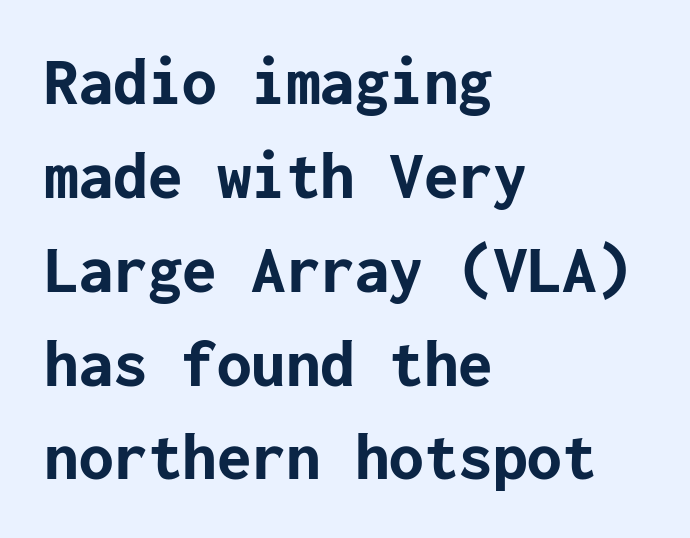
The image shows 69 px bold sans-serif type, upright; set left-aligned, normal line spacing (1.36x), normal letter spacing, not underlined; low stroke contrast and a medium x-height.
